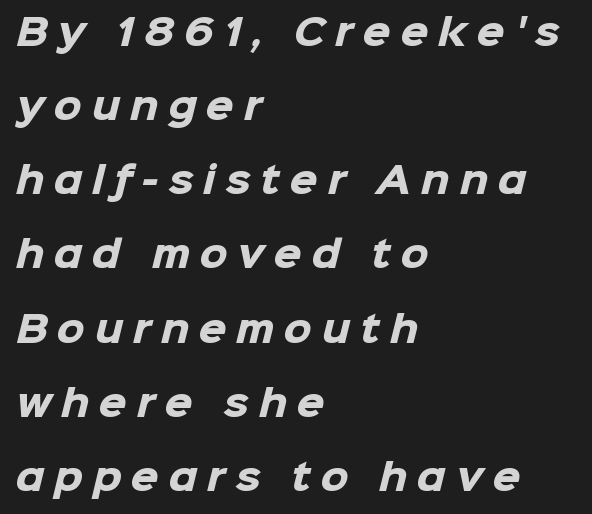
Q: Is the text bold? A: Yes.
Q: Is the typeface a serif or a sans-serif typeface? A: Sans-serif.
Q: Is the text underlined? A: No.
Q: How is the paragraph aligned? A: Left-aligned.
Q: Is the spacing between letters normal or unusually wide? A: Unusually wide.
Q: Is the spacing between lines tight, normal or loose? A: Loose.
Q: Width (condensed, normal, or wide)? A: Normal.
Q: Stroke contrast? A: Low.
Q: x-height? A: Medium.
Q: Monospaced? A: No.
